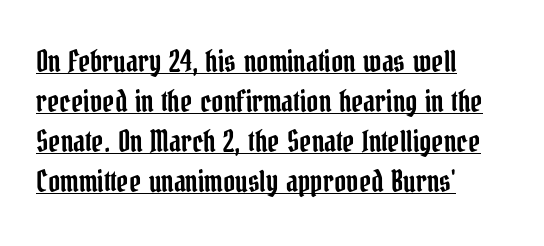
Here the glyphs are tracked normally, forming tight word shapes. Quick note: underline on. It's the straight-up-and-down kind of type. Spacing verdict: proportional, widths tailored to each character. In terms of letterform style, serifs are clearly present.
